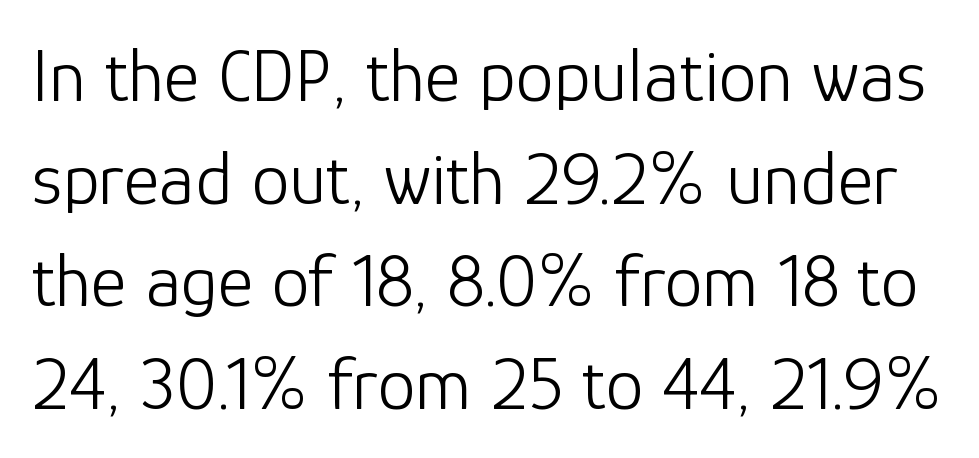
Proportional: the letters do not fall into vertical columns. Tracking value appears to be zero — textbook default spacing. Note: no serifs on the glyphs. These glyphs show unthickened strokes, regular width or finer.
